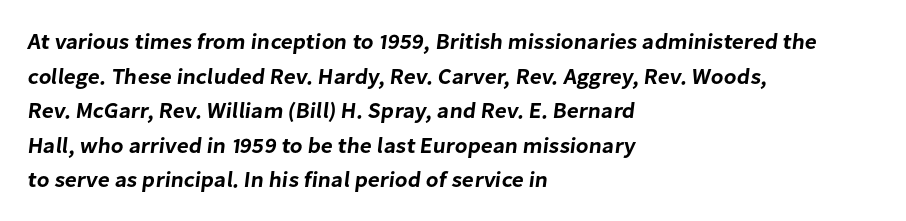
{"underline": "no", "align": "left", "line_spacing": "normal", "line_spacing_ratio": 1.57, "letter_spacing": "normal", "letter_spacing_em": 0.0, "glyph_px": 22}
